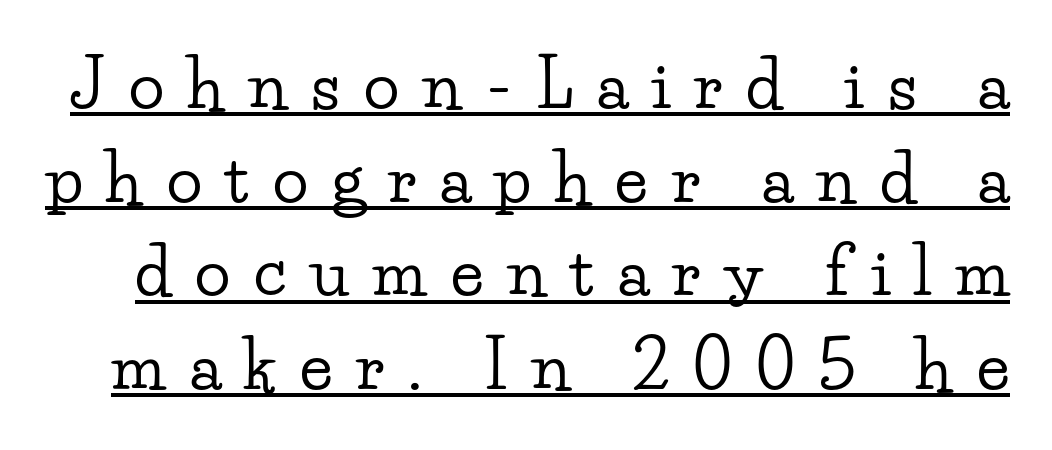
{"serif": "yes", "italic": "no", "width": "wide", "stroke_contrast": "low", "x_height": "small", "monospaced": "no", "underline": "yes", "line_spacing": "normal", "line_spacing_ratio": 1.42, "letter_spacing": "wide", "letter_spacing_em": 0.36, "glyph_px": 66}
